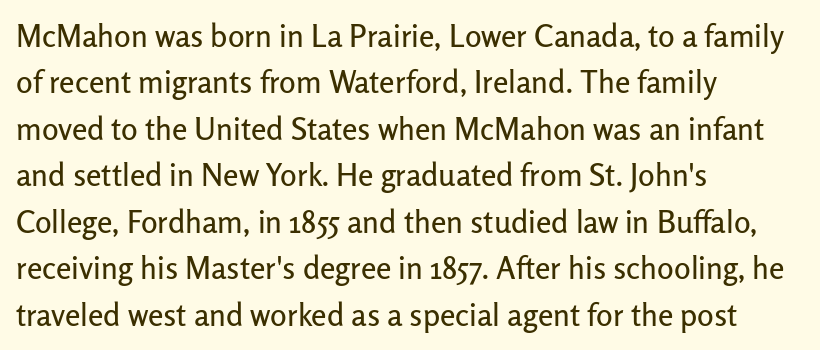
Q: Is the text italic (slanted)? A: No, it is upright.
Q: Is the typeface a serif or a sans-serif typeface? A: Sans-serif.
Q: Is the text underlined? A: No.
Q: How is the paragraph aligned? A: Left-aligned.
Q: Is the spacing between letters normal or unusually wide? A: Normal.
Q: Is the spacing between lines tight, normal or loose? A: Normal.
Q: Width (condensed, normal, or wide)? A: Normal.
Q: Stroke contrast? A: Low.
Q: x-height? A: Medium.
Q: Monospaced? A: No.
